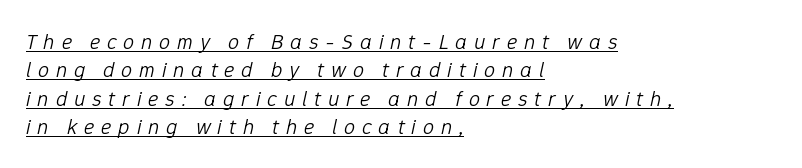
Q: Is the text bold? A: No.
Q: Is the text italic (slanted)? A: Yes, it leans right by about 12 degrees.
Q: Is the text underlined? A: Yes.
Q: How is the paragraph aligned? A: Left-aligned.
Q: Is the spacing between letters normal or unusually wide? A: Unusually wide.
Q: Is the spacing between lines tight, normal or loose? A: Normal.
